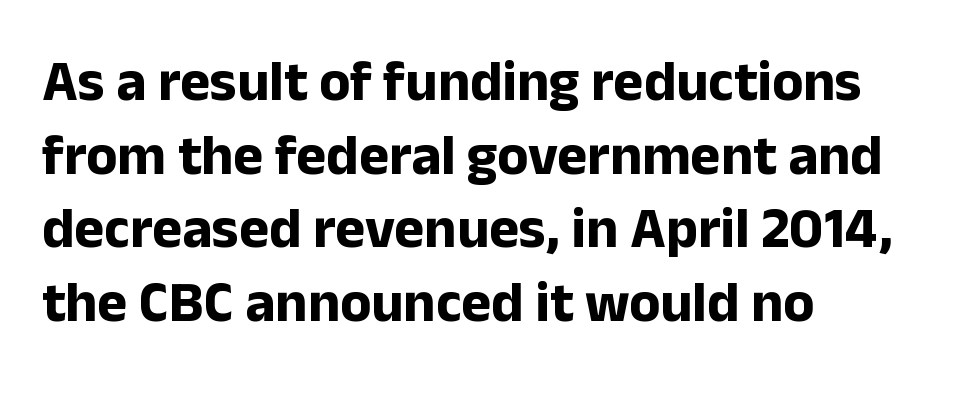
Letter spacing: default. The characters look thick and weighty, a clear bold. Looks like regular typesetting: each glyph gets only the width it needs. Nobody drew a line under any word here.
